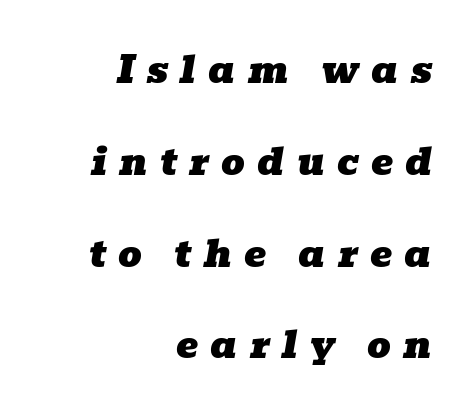
{"serif": "yes", "italic": "yes", "lean": "right", "slant_degrees": 10, "width": "wide", "stroke_contrast": "low", "x_height": "medium", "monospaced": "no", "underline": "no", "align": "right", "line_spacing": "loose", "line_spacing_ratio": 2.48, "letter_spacing": "wide", "letter_spacing_em": 0.33, "glyph_px": 37}
